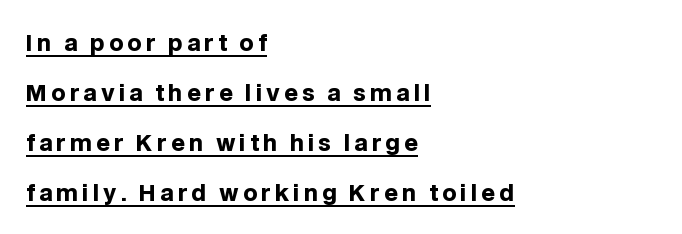
Interline gaps are noticeably wide in this sample. Unlike italic type, these characters show no tilt at all. Look at the stroke-to-counter ratio: heavy, a bold. Layout note: lines flush left.
